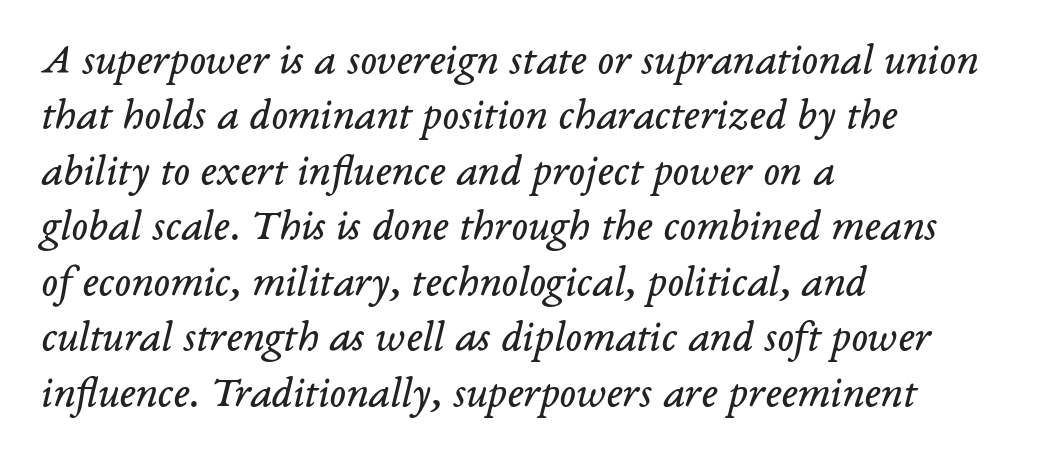
The image shows 44 px regular-weight serif type, italic (leaning right); set left-aligned, normal line spacing (1.26x), normal letter spacing, not underlined; low stroke contrast and a medium x-height.
